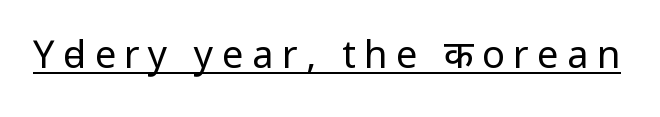
Nope, no serifs anywhere on these letters. Observe the wide spacing: letters keep a clear distance from each other. The letters look calm and open, with moderate or lighter stems. Does a line run under the words? Yes, clearly. Does the lettering tilt? It doesn't — this is upright.
